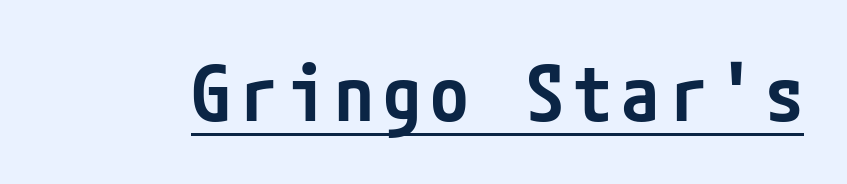
{"serif": "no", "italic": "no", "bold": "semi", "weight": "semibold", "width": "condensed", "stroke_contrast": "low", "x_height": "medium", "underline": "yes", "glyph_px": 77}
